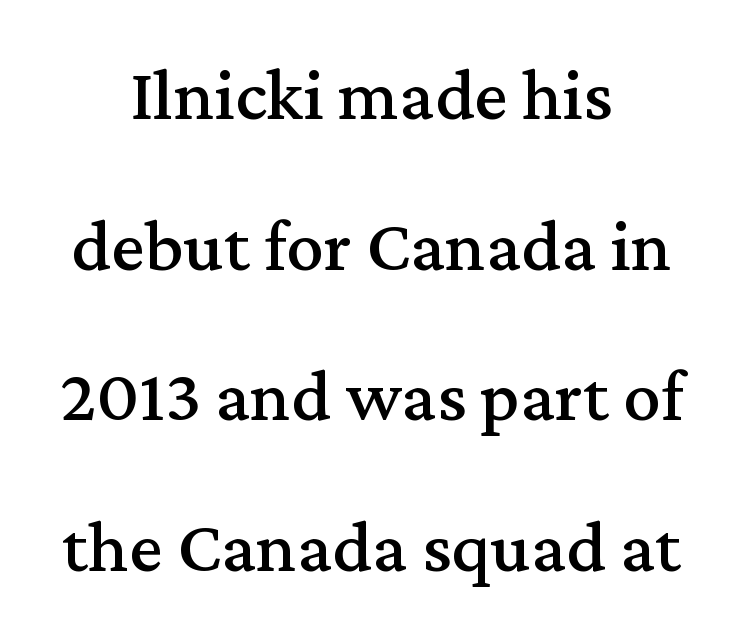
Q: Is the text italic (slanted)? A: No, it is upright.
Q: Is the typeface a serif or a sans-serif typeface? A: Serif.
Q: Is the text underlined? A: No.
Q: How is the paragraph aligned? A: Centered.
Q: Is the spacing between letters normal or unusually wide? A: Normal.
Q: Is the spacing between lines tight, normal or loose? A: Loose.
Q: Width (condensed, normal, or wide)? A: Normal.
Q: Stroke contrast? A: Medium.
Q: x-height? A: Medium.
Q: Monospaced? A: No.
